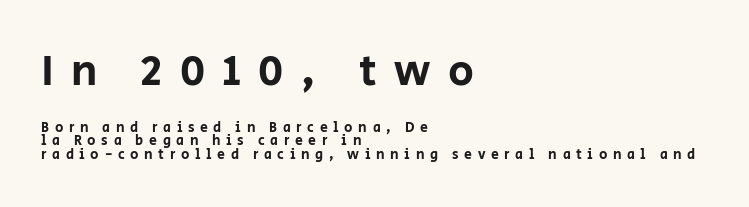
{"serif": "no", "italic": "no", "width": "normal", "stroke_contrast": "low", "x_height": "large", "monospaced": "no", "underline": "no", "align": "left", "line_spacing": "tight", "line_spacing_ratio": 0.96, "letter_spacing": "wide", "letter_spacing_em": 0.4, "larger_block": "first", "size_ratio": 3.07, "glyph_px": 43}
